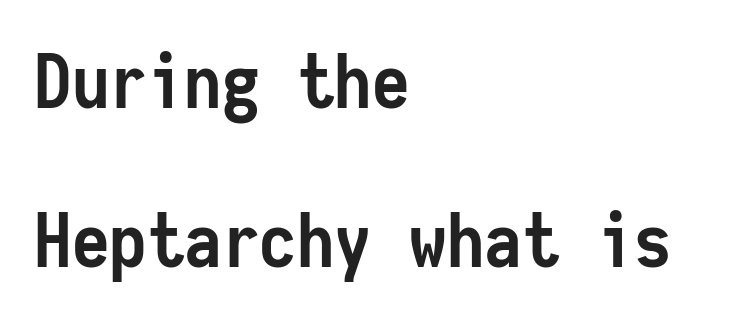
{"serif": "no", "italic": "no", "bold": "yes", "weight": "semibold", "width": "condensed", "stroke_contrast": "low", "x_height": "medium", "monospaced": "yes", "underline": "no", "align": "left", "line_spacing": "loose", "line_spacing_ratio": 2.12, "letter_spacing": "normal", "letter_spacing_em": 0.0, "glyph_px": 75}
